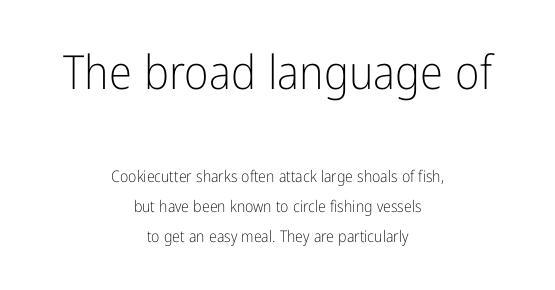
There is no visible air inserted between adjacent glyphs. Bold? No — there's no thickening of the strokes. Decoration check: the copy has no underline. Is this a sans? Yes — the strokes have no serifs. Is this a fixed-width face? No — the glyphs have proportional, varying widths. If you drew a line through each stem, it would be perfectly vertical.
